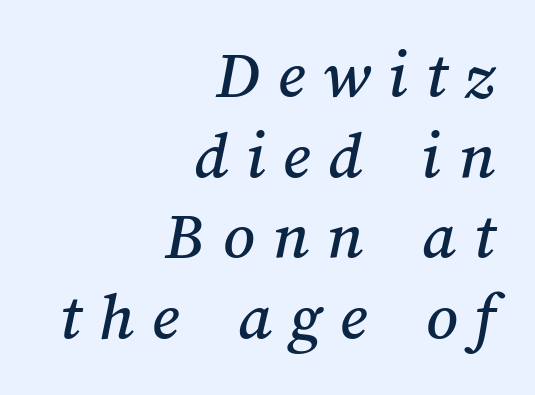
The image shows 69 px text type; set right-aligned, line spacing 1.17x, unusually wide letter spacing (+0.26 em), not underlined; medium stroke contrast and a medium x-height.
